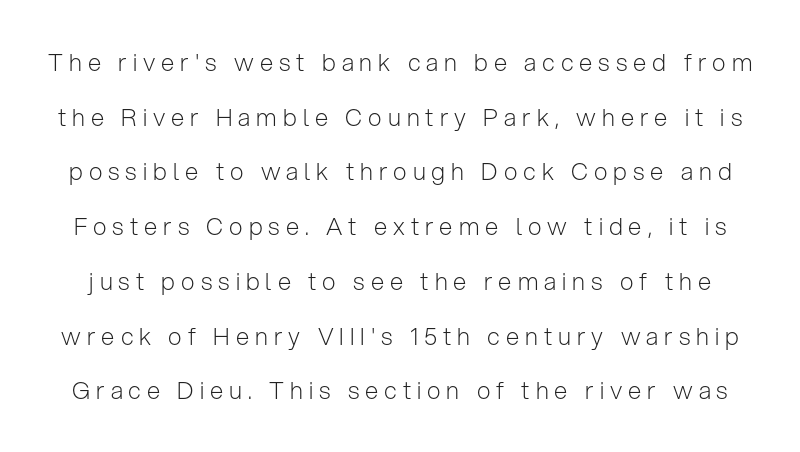
Look at the tracking — it's clearly loosened, letters drifting apart. Is the stroke heavy? The answer is a plain regular-or-lighter. Ascenders rise straight up at ninety degrees. Beneath every word, the page is bare. Is there much room between lines? Yes — plenty of vertical air separates them.
